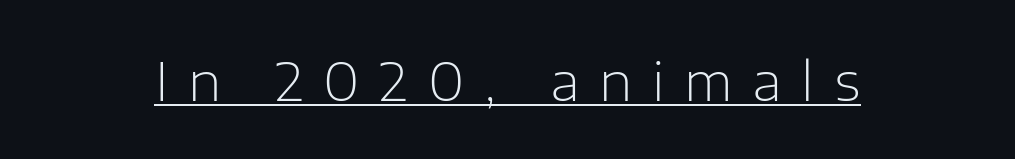
Q: Is the text bold? A: No.
Q: Is the text italic (slanted)? A: No, it is upright.
Q: Is the typeface a serif or a sans-serif typeface? A: Sans-serif.
Q: Is the text underlined? A: Yes.
Q: Is the spacing between letters normal or unusually wide? A: Unusually wide.
Q: Width (condensed, normal, or wide)? A: Normal.
Q: Stroke contrast? A: Low.
Q: x-height? A: Medium.
Q: Monospaced? A: No.
